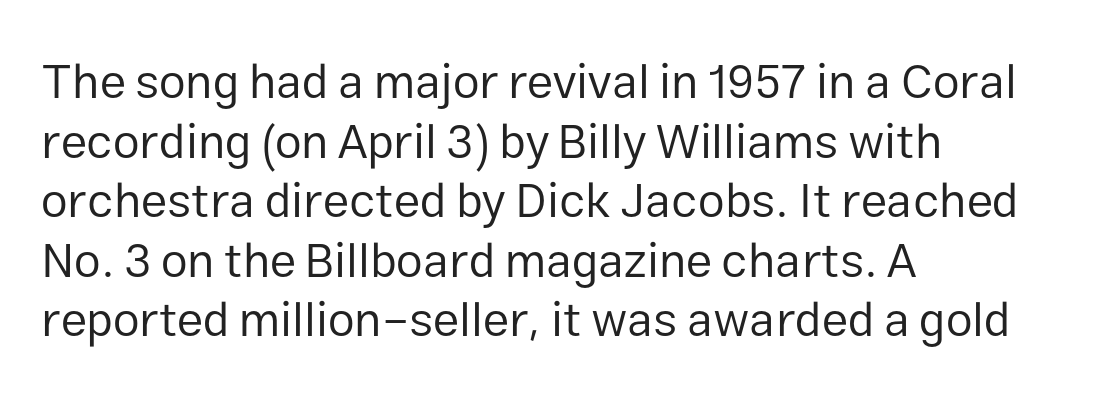
Q: Is the text bold? A: No.
Q: Is the text italic (slanted)? A: No, it is upright.
Q: Is the typeface a serif or a sans-serif typeface? A: Sans-serif.
Q: Is the text underlined? A: No.
Q: How is the paragraph aligned? A: Left-aligned.
Q: Is the spacing between letters normal or unusually wide? A: Normal.
Q: Width (condensed, normal, or wide)? A: Normal.
Q: Stroke contrast? A: Low.
Q: x-height? A: Medium.
Q: Monospaced? A: No.
